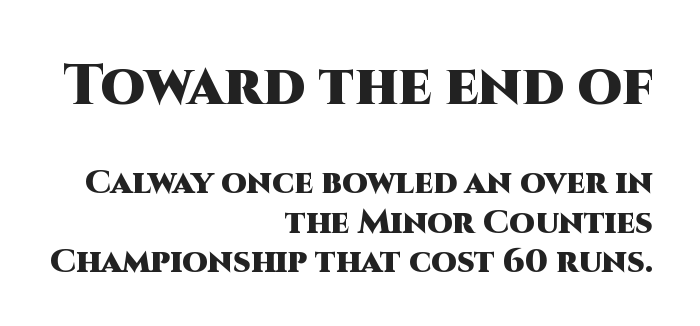
Q: Is the text bold? A: Yes.
Q: Is the text italic (slanted)? A: No, it is upright.
Q: Is the typeface a serif or a sans-serif typeface? A: Sans-serif.
Q: Is the text underlined? A: No.
Q: How is the paragraph aligned? A: Right-aligned.
Q: Is the spacing between letters normal or unusually wide? A: Normal.
Q: Which block of text is set in a larger size, the first (top) or the second (bottom)? A: The first (top) one.
Q: Width (condensed, normal, or wide)? A: Normal.
Q: Stroke contrast? A: High.
Q: x-height? A: Large.
Q: Monospaced? A: No.
